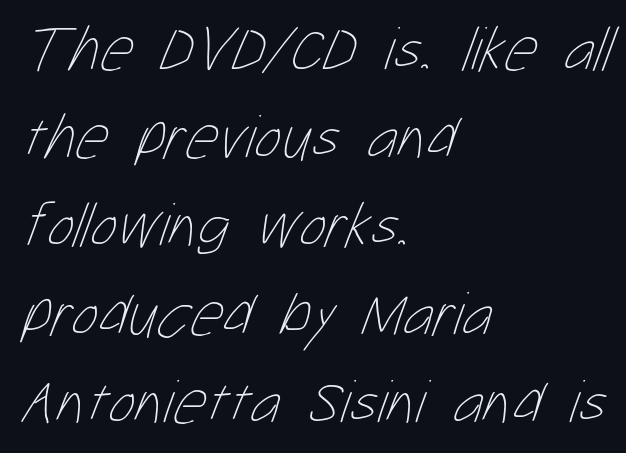
{"bold": "no", "weight": "thin", "width": "condensed", "stroke_contrast": "low", "x_height": "medium", "monospaced": "no", "underline": "no", "align": "left", "line_spacing": "normal", "line_spacing_ratio": 1.4, "letter_spacing": "normal", "letter_spacing_em": 0.0, "glyph_px": 63}
